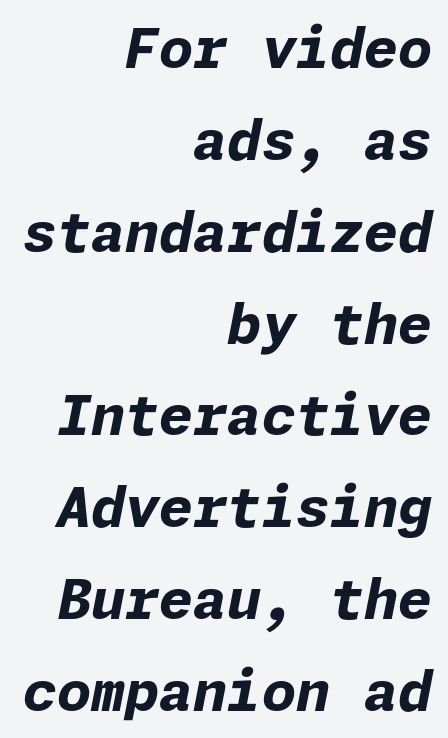
The image shows 55 px bold type, italic (leaning right); set right-aligned, normal line spacing (1.67x), normal letter spacing, not underlined; low stroke contrast and a medium x-height.
